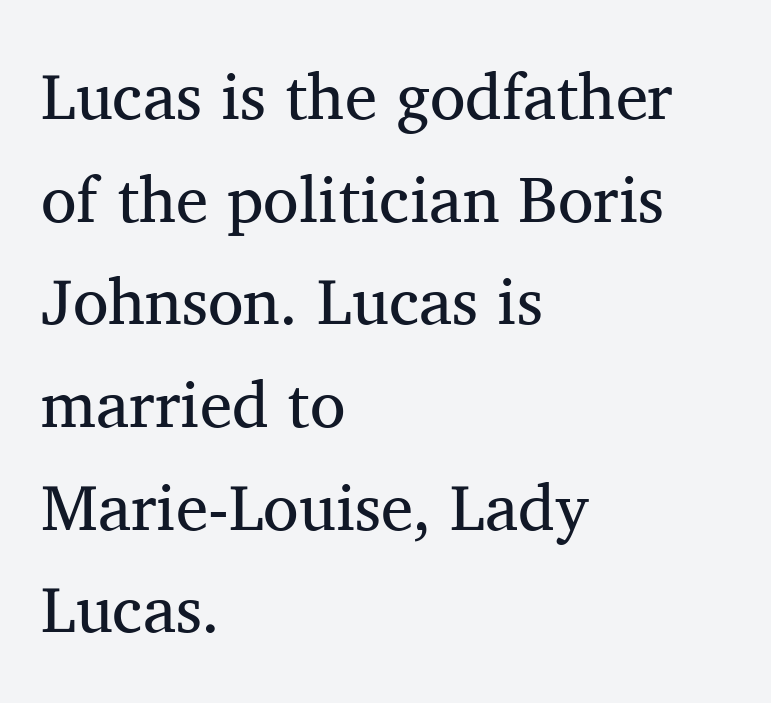
{"serif": "yes", "italic": "no", "bold": "no", "weight": "regular", "width": "normal", "stroke_contrast": "medium", "x_height": "medium", "monospaced": "no", "underline": "no", "align": "left", "line_spacing": "normal", "line_spacing_ratio": 1.58, "letter_spacing": "normal", "letter_spacing_em": 0.0, "glyph_px": 65}
